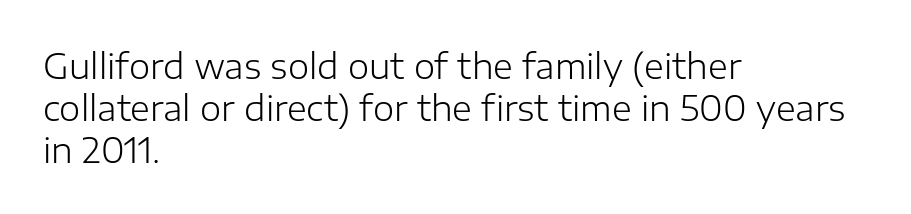
Q: Is the text bold? A: No.
Q: Is the text italic (slanted)? A: No, it is upright.
Q: Is the typeface a serif or a sans-serif typeface? A: Sans-serif.
Q: Is the text underlined? A: No.
Q: How is the paragraph aligned? A: Left-aligned.
Q: Is the spacing between letters normal or unusually wide? A: Normal.
Q: Width (condensed, normal, or wide)? A: Normal.
Q: Stroke contrast? A: Low.
Q: x-height? A: Medium.
Q: Monospaced? A: No.
